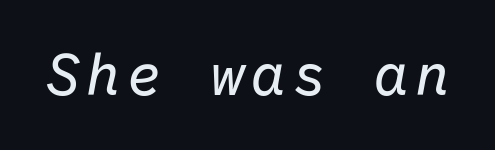
{"italic": "yes", "lean": "right", "slant_degrees": 10, "bold": "no", "weight": "regular", "width": "normal", "stroke_contrast": "low", "x_height": "medium", "monospaced": "yes", "underline": "no", "glyph_px": 58}
